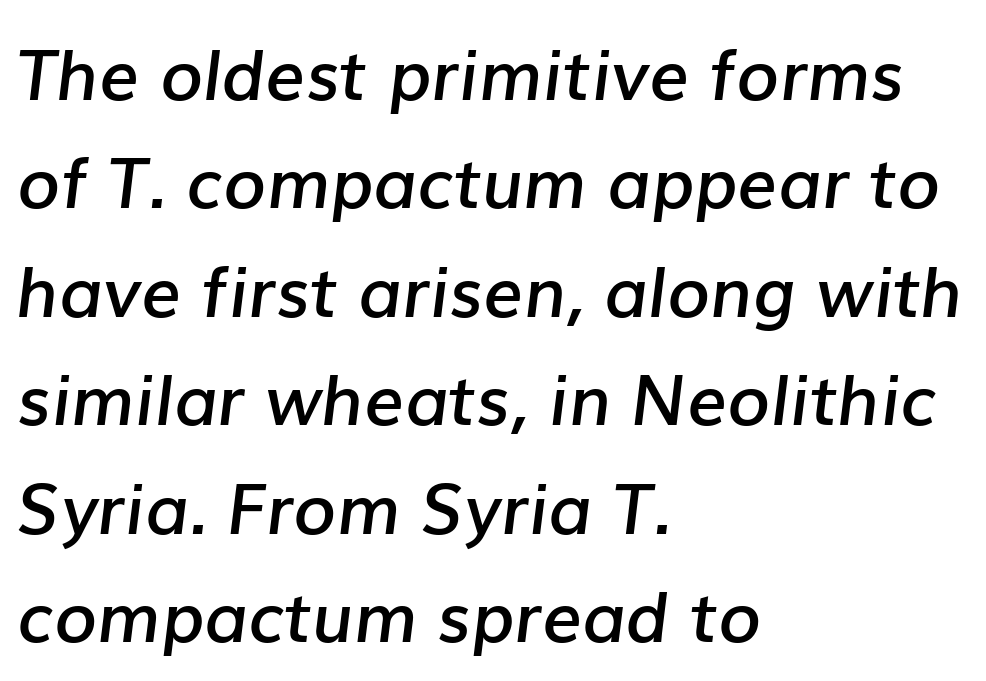
Q: Is the text bold? A: Semi-bold.
Q: Is the text italic (slanted)? A: Yes, it leans right by about 7 degrees.
Q: Is the text underlined? A: No.
Q: How is the paragraph aligned? A: Left-aligned.
Q: Is the spacing between letters normal or unusually wide? A: Normal.
Q: Is the spacing between lines tight, normal or loose? A: Normal.
Q: Width (condensed, normal, or wide)? A: Normal.
Q: Stroke contrast? A: Low.
Q: x-height? A: Medium.
Q: Monospaced? A: No.
